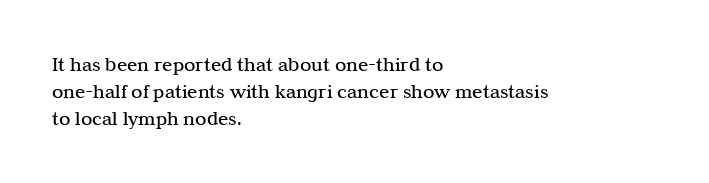
These lines keep a tight, regular rhythm from letter to letter. The rows are spaced the way most documents space them. Nothing heavy about these letters — not bold at all. A roman cut, with each character standing at attention. Check under the words: just untouched page. All the whitespace from short lines collects on the right.
